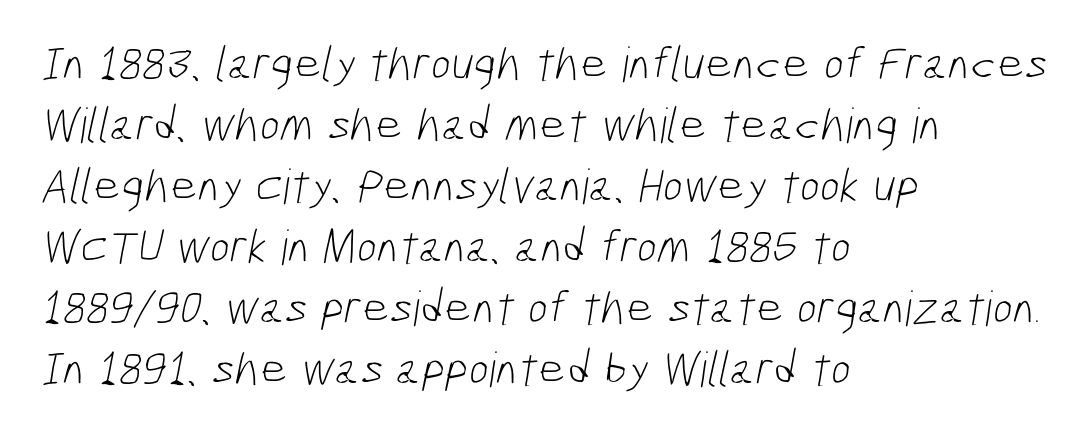
The image shows 48 px light, condensed sans-serif type; set left-aligned, normal line spacing (1.27x), normal letter spacing, not underlined; low stroke contrast and a medium x-height.
